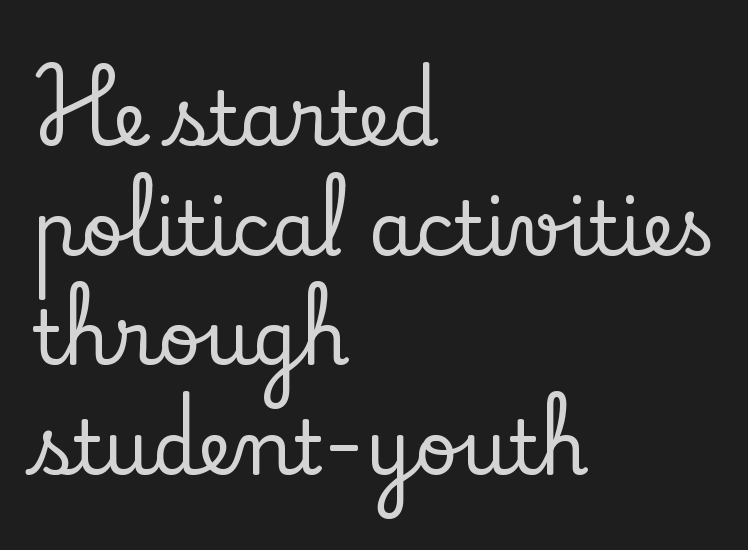
Each word holds together tightly as a unit, with standard inter-letter gaps. This is serif lettering, the kind often seen in printed books. The type sits square on the baseline with zero lean. The letters advance in unequal steps, a hallmark of proportional type. The rendering anchors every line to the left-hand side. Line spacing here is normal.
